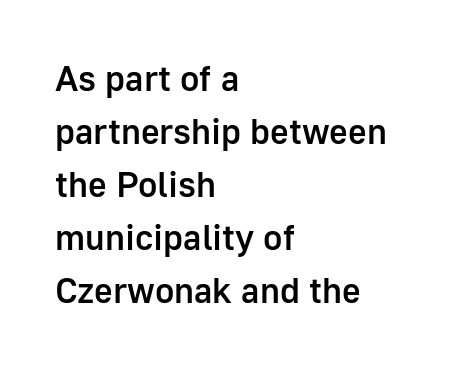
Q: Is the text bold? A: Semi-bold.
Q: Is the text italic (slanted)? A: No, it is upright.
Q: Is the typeface a serif or a sans-serif typeface? A: Sans-serif.
Q: Is the text underlined? A: No.
Q: How is the paragraph aligned? A: Left-aligned.
Q: Is the spacing between letters normal or unusually wide? A: Normal.
Q: Is the spacing between lines tight, normal or loose? A: Normal.
Q: Width (condensed, normal, or wide)? A: Normal.
Q: Stroke contrast? A: Low.
Q: x-height? A: Medium.
Q: Monospaced? A: No.
